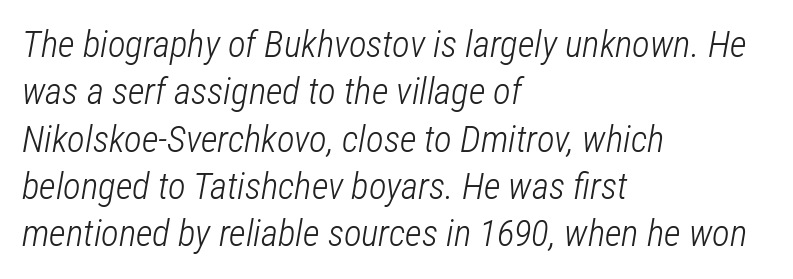
Q: Is the text bold? A: No.
Q: Is the text italic (slanted)? A: Yes, it leans right by about 12 degrees.
Q: Is the text underlined? A: No.
Q: How is the paragraph aligned? A: Left-aligned.
Q: Is the spacing between letters normal or unusually wide? A: Normal.
Q: Is the spacing between lines tight, normal or loose? A: Normal.
Q: Width (condensed, normal, or wide)? A: Condensed.
Q: Stroke contrast? A: Low.
Q: x-height? A: Medium.
Q: Monospaced? A: No.
